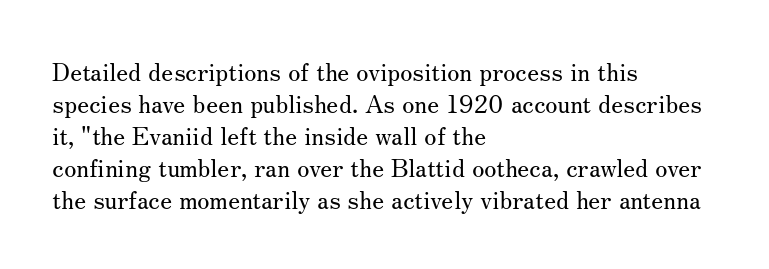
Q: Is the text bold? A: No.
Q: Is the text italic (slanted)? A: No, it is upright.
Q: Is the text underlined? A: No.
Q: How is the paragraph aligned? A: Left-aligned.
Q: Is the spacing between letters normal or unusually wide? A: Normal.
Q: Is the spacing between lines tight, normal or loose? A: Normal.
